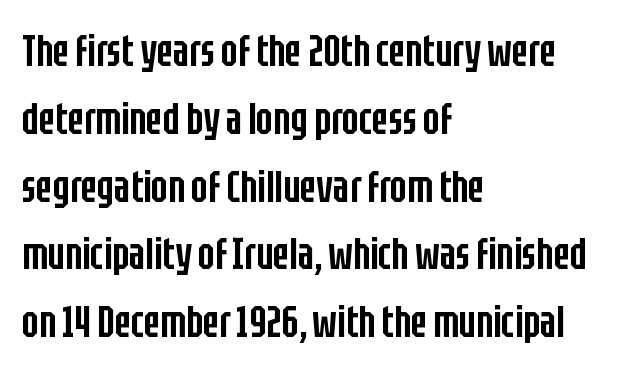
The image shows 44 px semibold, condensed sans-serif type, upright; set left-aligned, normal line spacing (1.54x), normal letter spacing, not underlined; low stroke contrast and a large x-height.
